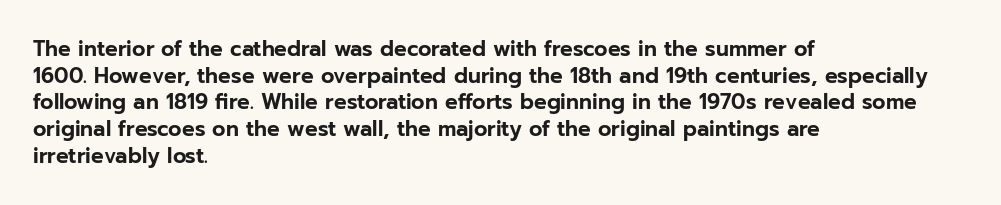
Q: Is the text italic (slanted)? A: No, it is upright.
Q: Is the text underlined? A: No.
Q: How is the paragraph aligned? A: Left-aligned.
Q: Is the spacing between letters normal or unusually wide? A: Normal.
Q: Is the spacing between lines tight, normal or loose? A: Normal.
